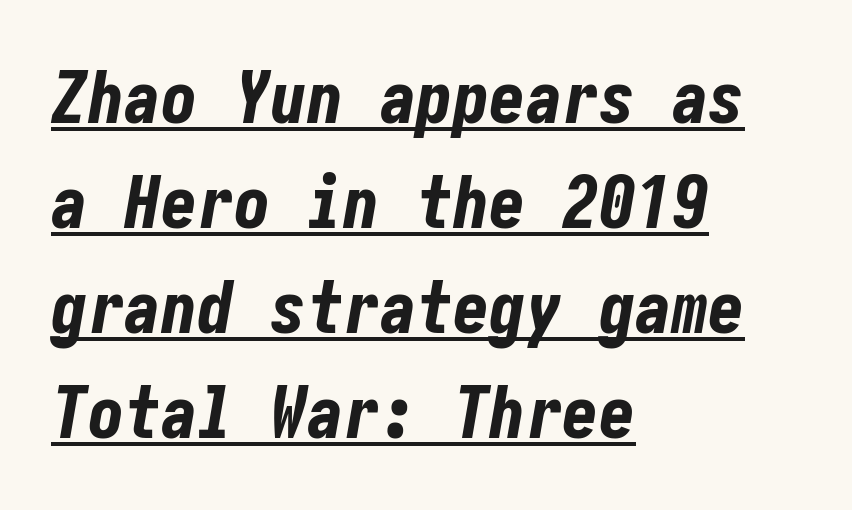
{"italic": "yes", "lean": "right", "slant_degrees": 10, "bold": "yes", "weight": "bold", "width": "condensed", "stroke_contrast": "low", "x_height": "medium", "underline": "yes", "align": "left", "line_spacing": "normal", "line_spacing_ratio": 1.44, "letter_spacing": "normal", "letter_spacing_em": 0.0, "glyph_px": 73}
